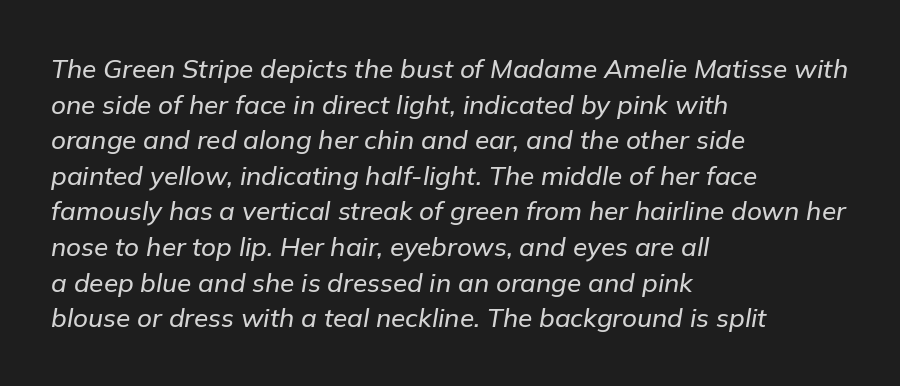
{"italic": "yes", "lean": "right", "slant_degrees": 9, "underline": "no", "align": "left", "line_spacing": "normal", "line_spacing_ratio": 1.37, "letter_spacing": "normal", "letter_spacing_em": 0.0, "glyph_px": 26}
